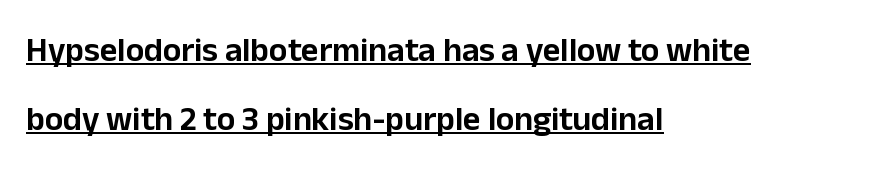
The image shows 34 px sans-serif type, upright; set left-aligned, loose line spacing (2.04x), normal letter spacing, underlined; low stroke contrast and a medium x-height.
